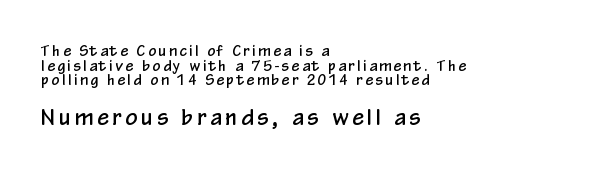
These two chunks differ in scale, with the bottom chunk taking the larger measure. The rendering uses a small line-height, squeezing the rows. In CSS terms this would be text-align: left. In terms of posture, this sample is upright. The glyphs are unaccompanied by any horizontal stroke below them.
